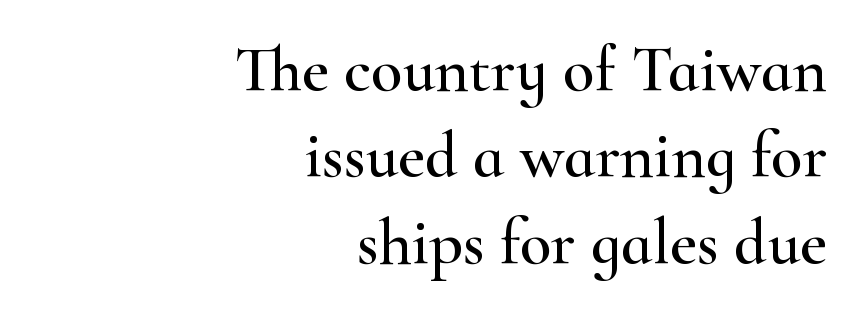
The image shows 65 px wide serif type, upright; set right-aligned, normal line spacing (1.33x), normal letter spacing, not underlined; high stroke contrast and a small x-height.
